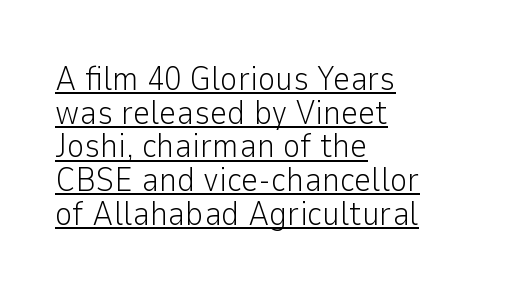
The passage shown is typed in a proportional face where columns would drift. This sample uses plain, unmodified letter spacing. The passage shown is not bold in any degree. The rag falls on the right side of this text block. The typography opts for an upright posture over an oblique one. Caption: lettering with a line underneath.
